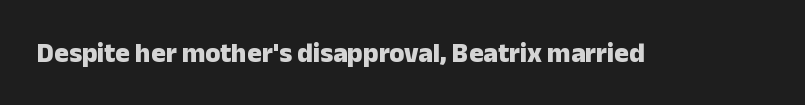
The image shows 27 px bold type, upright; set normal letter spacing, not underlined.
